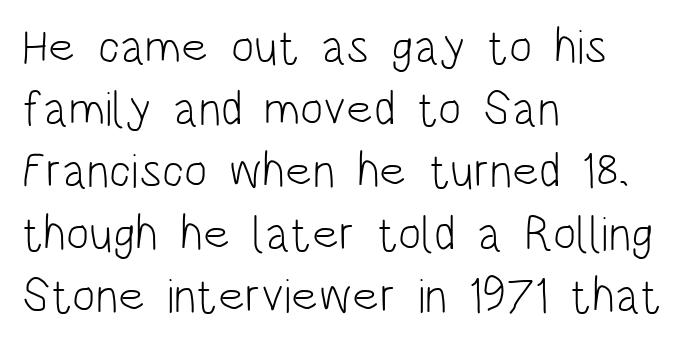
Q: Is the text bold? A: No.
Q: Is the text italic (slanted)? A: No, it is upright.
Q: Is the typeface a serif or a sans-serif typeface? A: Sans-serif.
Q: Is the text underlined? A: No.
Q: How is the paragraph aligned? A: Left-aligned.
Q: Is the spacing between letters normal or unusually wide? A: Normal.
Q: Is the spacing between lines tight, normal or loose? A: Normal.
Q: Width (condensed, normal, or wide)? A: Condensed.
Q: Stroke contrast? A: Low.
Q: x-height? A: Large.
Q: Monospaced? A: No.
